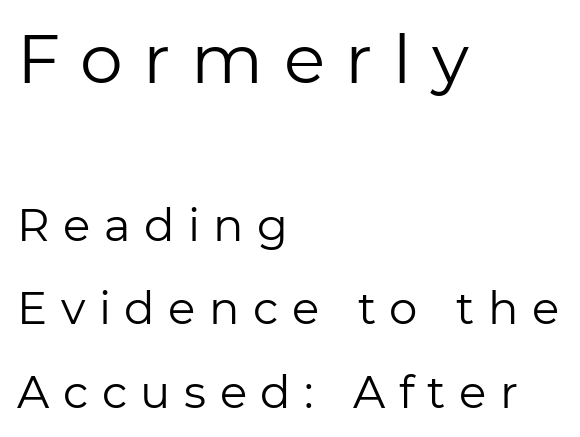
{"serif": "no", "italic": "no", "bold": "no", "weight": "regular", "width": "normal", "stroke_contrast": "low", "x_height": "medium", "monospaced": "no", "underline": "no", "align": "left", "line_spacing_ratio": 1.85, "letter_spacing": "wide", "letter_spacing_em": 0.3, "larger_block": "first", "size_ratio": 1.51, "glyph_px": 68}
